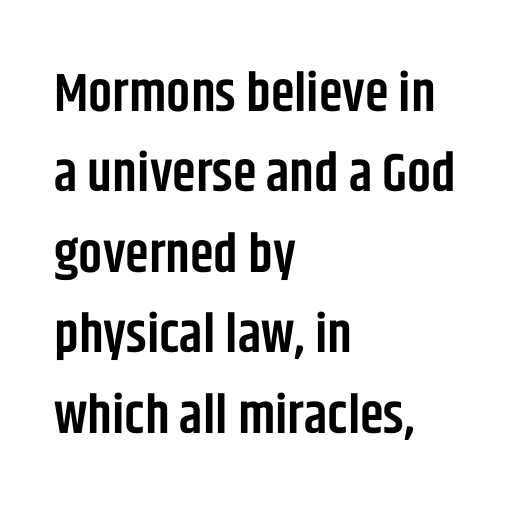
These lines carry some extra weight — a demibold, not a full bold. In terms of letterspacing, this is plain default setting. The strip under each line holds only bare page. Nope, no serifs anywhere on these letters.
